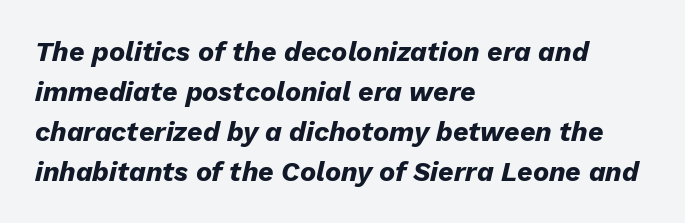
{"italic": "yes", "lean": "right", "slant_degrees": 13, "bold": "yes", "underline": "no", "align": "left", "line_spacing": "normal", "line_spacing_ratio": 1.48, "letter_spacing": "normal", "letter_spacing_em": 0.0, "glyph_px": 27}
